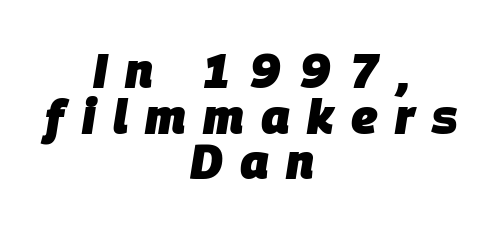
Q: Is the text bold? A: Yes.
Q: Is the text italic (slanted)? A: Yes, it leans right by about 9 degrees.
Q: Is the text underlined? A: No.
Q: How is the paragraph aligned? A: Centered.
Q: Is the spacing between letters normal or unusually wide? A: Unusually wide.
Q: Is the spacing between lines tight, normal or loose? A: Tight.
Q: Width (condensed, normal, or wide)? A: Normal.
Q: Stroke contrast? A: Low.
Q: x-height? A: Large.
Q: Monospaced? A: No.
